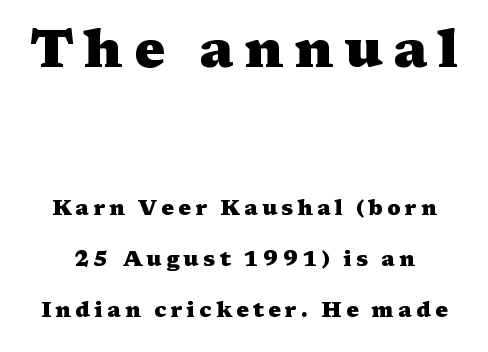
Q: Is the text bold? A: Yes.
Q: Is the text italic (slanted)? A: No, it is upright.
Q: Is the typeface a serif or a sans-serif typeface? A: Serif.
Q: Is the text underlined? A: No.
Q: Is the spacing between letters normal or unusually wide? A: Unusually wide.
Q: Is the spacing between lines tight, normal or loose? A: Loose.
Q: Which block of text is set in a larger size, the first (top) or the second (bottom)? A: The first (top) one.
Q: Width (condensed, normal, or wide)? A: Wide.
Q: Stroke contrast? A: Medium.
Q: x-height? A: Medium.
Q: Monospaced? A: No.
